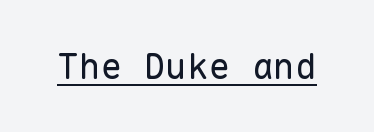
The image shows 36 px regular-weight sans-serif type, upright, monospaced; set normal letter spacing, underlined; low stroke contrast and a medium x-height.
